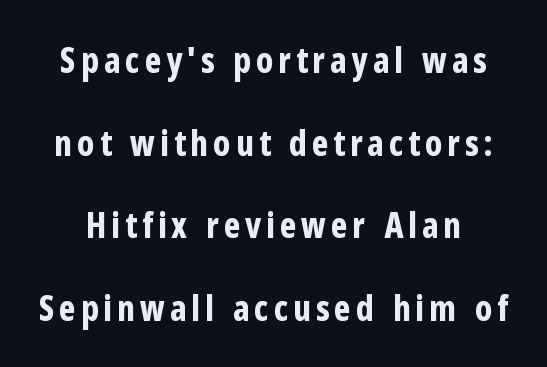
If you measured baseline to baseline, you'd find a long distance. Here the designer chose a conventional face with non-uniform glyph widths. It's the straight-up-and-down kind of type. Nobody drew a line under any word here. Stroke terminals: plain, sans-serif. These lines carry a lot of weight — the face is fully bold.
